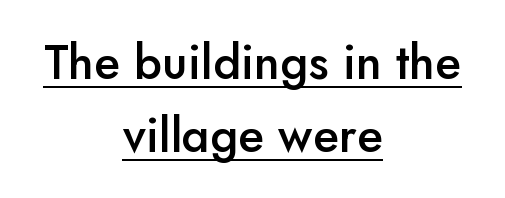
Q: Is the text bold? A: Semi-bold.
Q: Is the text italic (slanted)? A: No, it is upright.
Q: Is the typeface a serif or a sans-serif typeface? A: Sans-serif.
Q: Is the text underlined? A: Yes.
Q: How is the paragraph aligned? A: Centered.
Q: Is the spacing between letters normal or unusually wide? A: Normal.
Q: Is the spacing between lines tight, normal or loose? A: Normal.
Q: Width (condensed, normal, or wide)? A: Normal.
Q: Stroke contrast? A: Low.
Q: x-height? A: Small.
Q: Monospaced? A: No.
